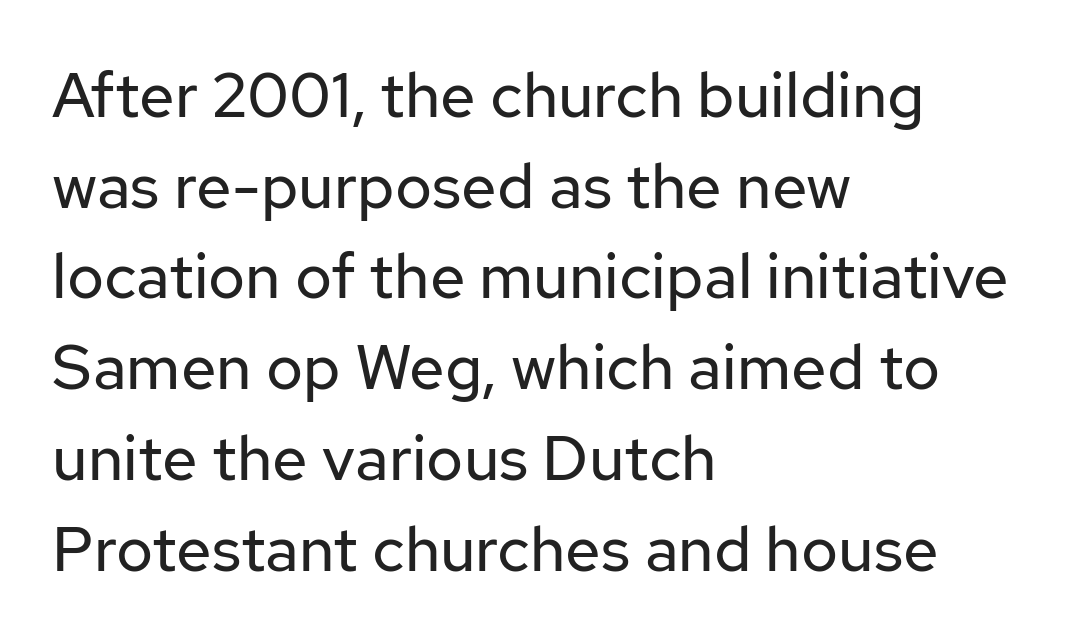
The image shows 63 px regular-weight sans-serif type, upright; set left-aligned, normal line spacing (1.44x), normal letter spacing, not underlined; low stroke contrast and a medium x-height.
